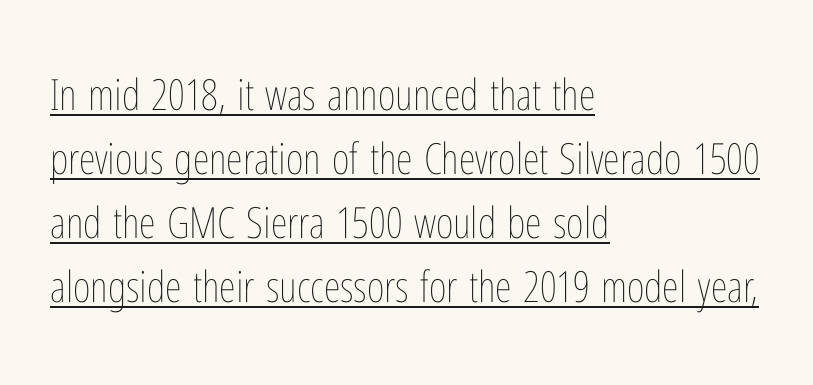
{"italic": "no", "bold": "no", "weight": "thin", "width": "condensed", "stroke_contrast": "low", "x_height": "medium", "monospaced": "no", "underline": "yes", "align": "left", "line_spacing": "normal", "line_spacing_ratio": 1.49, "letter_spacing": "normal", "letter_spacing_em": 0.0, "glyph_px": 43}
